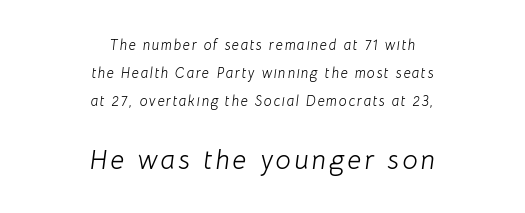
{"italic": "yes", "lean": "right", "slant_degrees": 8, "bold": "no", "underline": "no", "align": "center", "line_spacing": "loose", "line_spacing_ratio": 2.0, "larger_block": "second", "size_ratio": 1.93, "glyph_px": 27}
